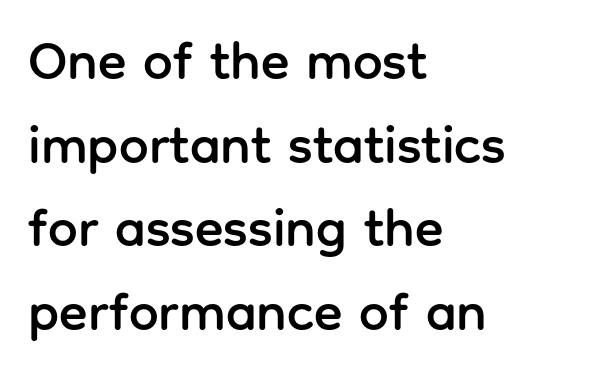
The image shows 53 px sans-serif type, upright; set left-aligned, normal line spacing (1.58x), normal letter spacing, not underlined; low stroke contrast and a medium x-height.
